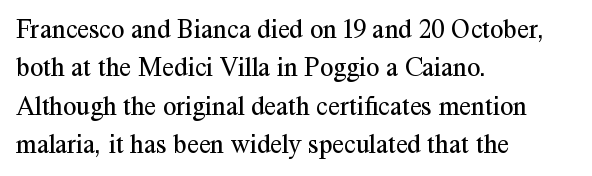
Q: Is the text bold? A: No.
Q: Is the text italic (slanted)? A: No, it is upright.
Q: Is the text underlined? A: No.
Q: How is the paragraph aligned? A: Left-aligned.
Q: Is the spacing between letters normal or unusually wide? A: Normal.
Q: Is the spacing between lines tight, normal or loose? A: Normal.
